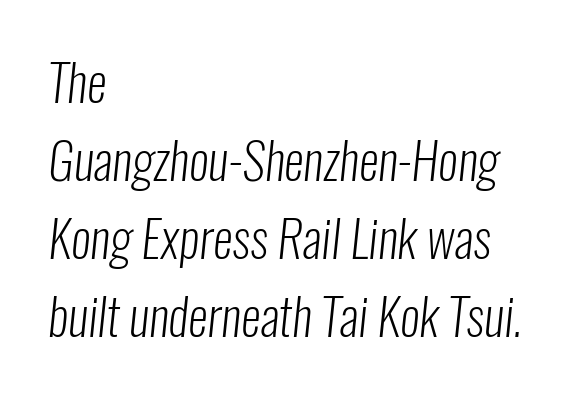
{"serif": "no", "bold": "no", "weight": "light", "width": "condensed", "stroke_contrast": "low", "x_height": "medium", "monospaced": "no", "underline": "no", "align": "left", "line_spacing": "normal", "line_spacing_ratio": 1.56, "letter_spacing": "normal", "letter_spacing_em": 0.0, "glyph_px": 50}
